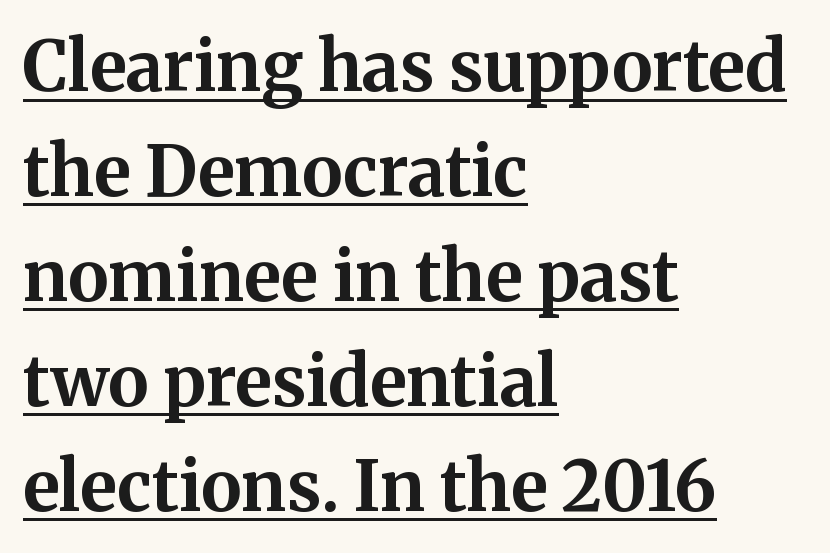
The image shows 69 px bold serif type, upright; set left-aligned, normal line spacing (1.52x), normal letter spacing, underlined; medium stroke contrast and a medium x-height.
